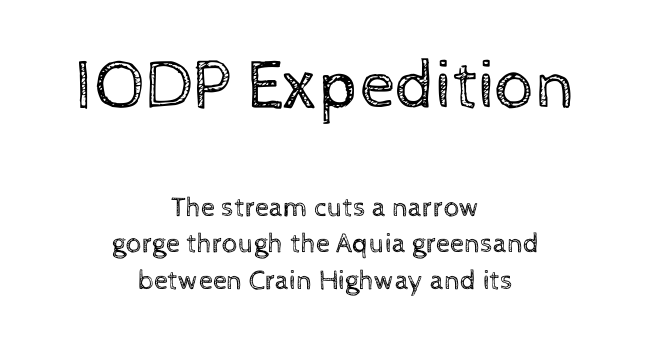
Q: Is the text bold? A: No.
Q: Is the text italic (slanted)? A: No, it is upright.
Q: Is the text underlined? A: No.
Q: How is the paragraph aligned? A: Centered.
Q: Is the spacing between letters normal or unusually wide? A: Normal.
Q: Is the spacing between lines tight, normal or loose? A: Normal.
Q: Which block of text is set in a larger size, the first (top) or the second (bottom)? A: The first (top) one.
Q: Width (condensed, normal, or wide)? A: Normal.
Q: x-height? A: Medium.
Q: Monospaced? A: No.
